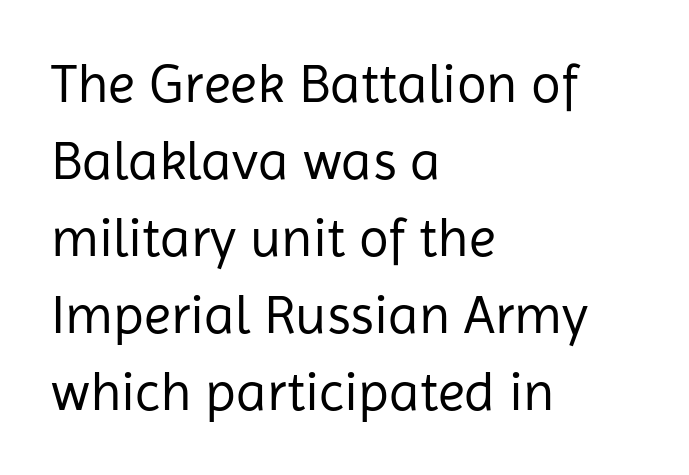
Q: Is the text bold? A: No.
Q: Is the text italic (slanted)? A: No, it is upright.
Q: Is the typeface a serif or a sans-serif typeface? A: Sans-serif.
Q: Is the text underlined? A: No.
Q: How is the paragraph aligned? A: Left-aligned.
Q: Is the spacing between letters normal or unusually wide? A: Normal.
Q: Is the spacing between lines tight, normal or loose? A: Normal.
Q: Width (condensed, normal, or wide)? A: Normal.
Q: Stroke contrast? A: Low.
Q: x-height? A: Medium.
Q: Monospaced? A: No.
